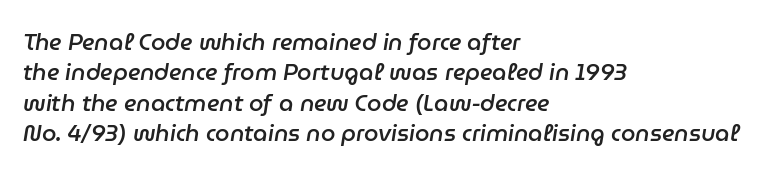
Q: Is the text bold? A: Semi-bold.
Q: Is the text italic (slanted)? A: Yes, it leans right by about 9 degrees.
Q: Is the text underlined? A: No.
Q: How is the paragraph aligned? A: Left-aligned.
Q: Is the spacing between letters normal or unusually wide? A: Normal.
Q: Is the spacing between lines tight, normal or loose? A: Normal.
